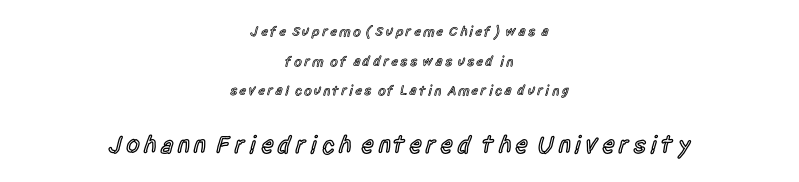
Check under the words: just untouched page. Typeset on center — no edge is straight. Vertically, the passage feels expansive, rows floating well apart. Compared with an ordinary text face, these strokes are moderately heavier — a semibold.
